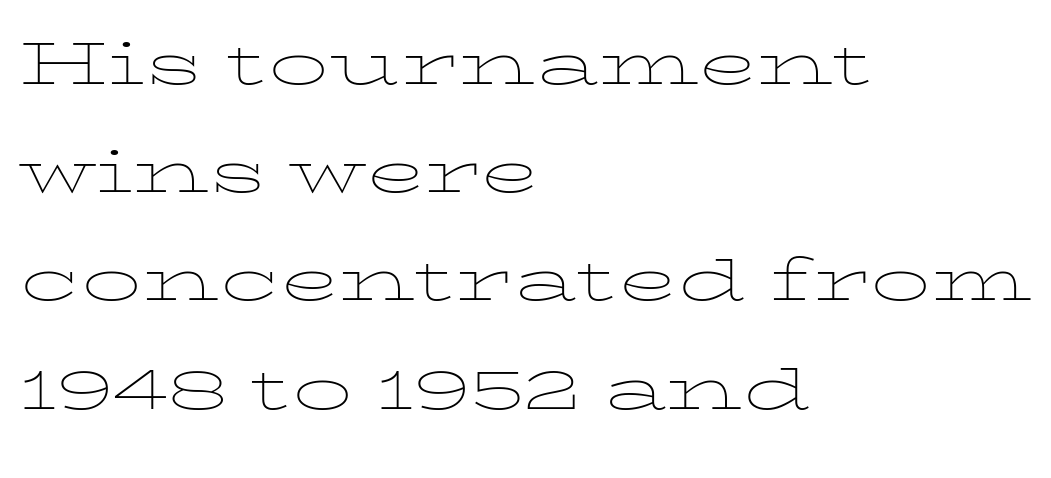
Q: Is the text bold? A: No.
Q: Is the text italic (slanted)? A: No, it is upright.
Q: Is the text underlined? A: No.
Q: How is the paragraph aligned? A: Left-aligned.
Q: Is the spacing between letters normal or unusually wide? A: Normal.
Q: Is the spacing between lines tight, normal or loose? A: Normal.
Q: Width (condensed, normal, or wide)? A: Wide.
Q: Stroke contrast? A: Low.
Q: x-height? A: Medium.
Q: Monospaced? A: No.
